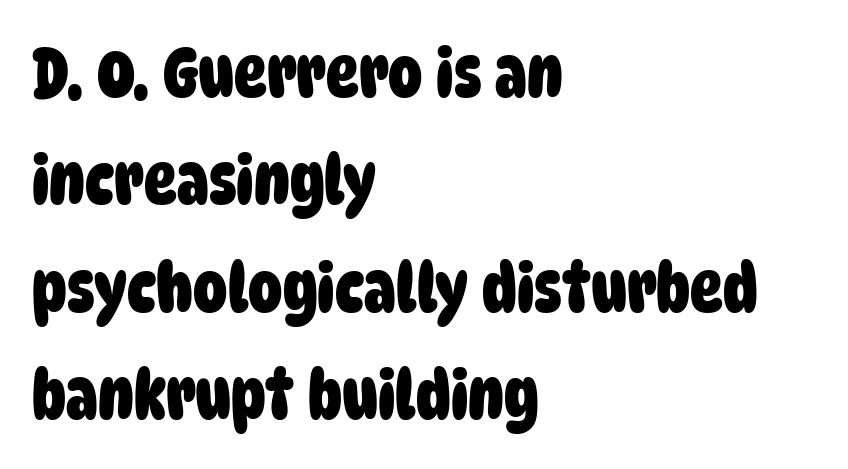
Q: Is the text bold? A: Yes.
Q: Is the typeface a serif or a sans-serif typeface? A: Sans-serif.
Q: Is the text underlined? A: No.
Q: How is the paragraph aligned? A: Left-aligned.
Q: Is the spacing between letters normal or unusually wide? A: Normal.
Q: Is the spacing between lines tight, normal or loose? A: Normal.
Q: Width (condensed, normal, or wide)? A: Condensed.
Q: Stroke contrast? A: Low.
Q: x-height? A: Large.
Q: Monospaced? A: No.
